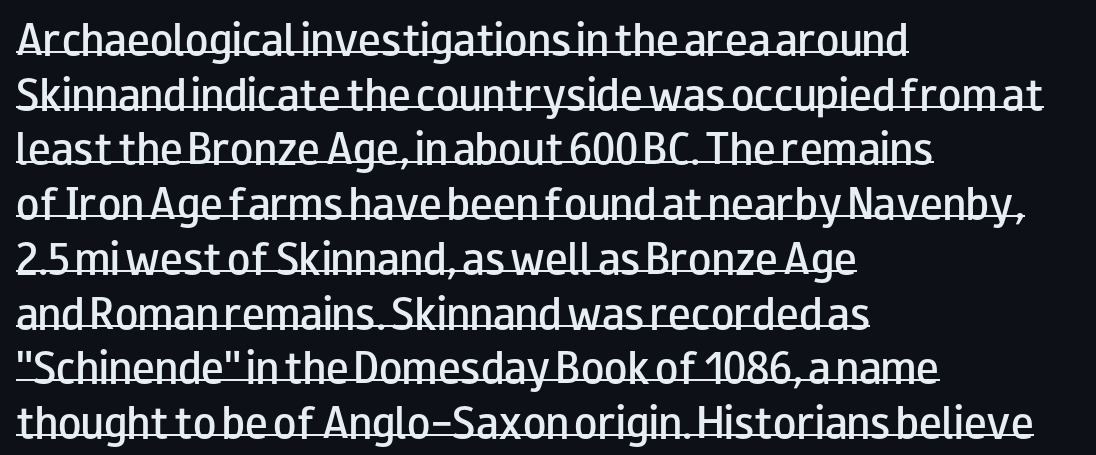
{"serif": "no", "italic": "no", "bold": "semi", "weight": "semibold", "width": "wide", "stroke_contrast": "low", "x_height": "small", "monospaced": "no", "underline": "yes", "align": "left", "line_spacing": "normal", "line_spacing_ratio": 1.44, "letter_spacing": "normal", "letter_spacing_em": 0.0, "glyph_px": 38}
